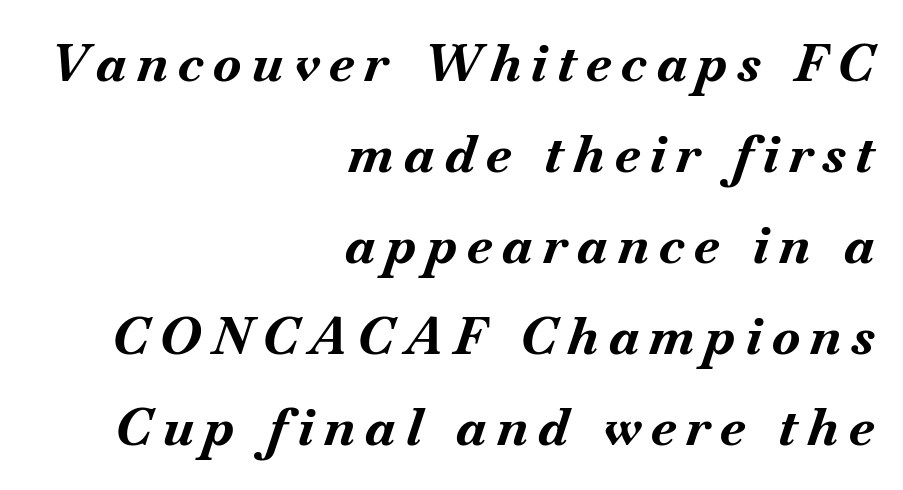
{"italic": "yes", "lean": "right", "slant_degrees": 18, "bold": "yes", "weight": "bold", "width": "normal", "stroke_contrast": "medium", "x_height": "small", "monospaced": "no", "underline": "no", "align": "right", "line_spacing_ratio": 1.75, "letter_spacing": "wide", "letter_spacing_em": 0.2, "glyph_px": 52}
